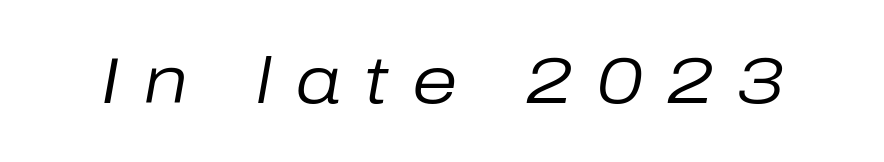
The image shows 65 px regular-weight type, italic (leaning right); set unusually wide letter spacing (+0.36 em), not underlined; low stroke contrast and a medium x-height.
